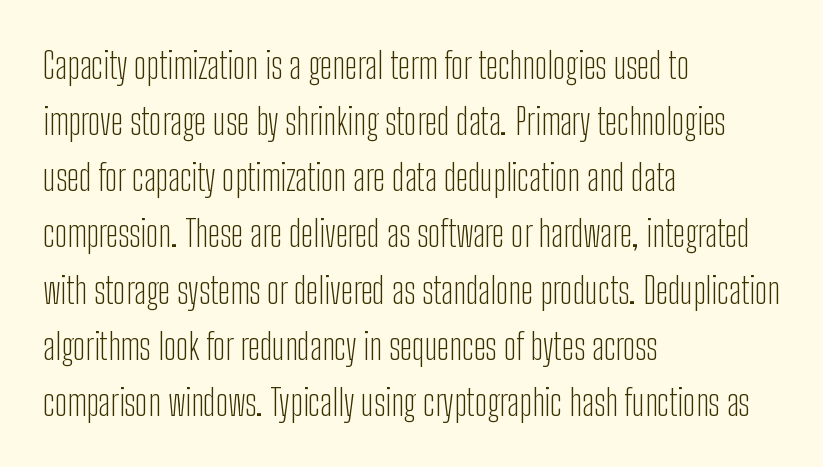
Are there feet on the stems? There aren't — it's a sans. Think of a printed novel: that variable character pitch is what you see here. Left-aligned paragraph, ragged on the right. Stroke thickness stays within the range of a standard reading face or lighter.
